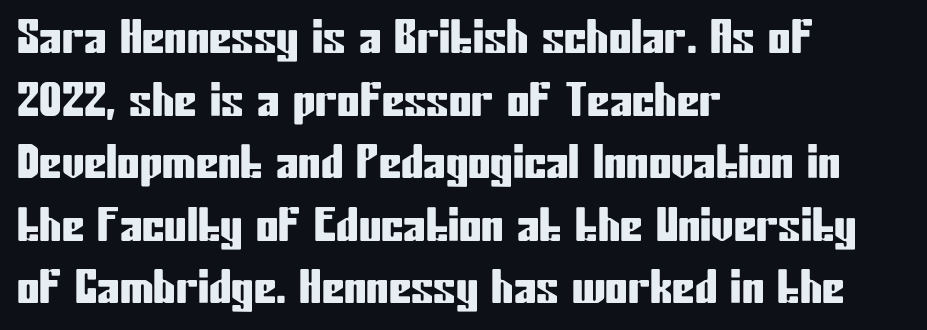
Whoever set this chose a conventional vertical rhythm. What stands out about the letter spacing? Nothing — it is the standard amount. Descenders are the only things crossing below the line. One-word summary of the alignment: left. Style check: upright. Is this a fixed-width face? No — the glyphs have proportional, varying widths.
